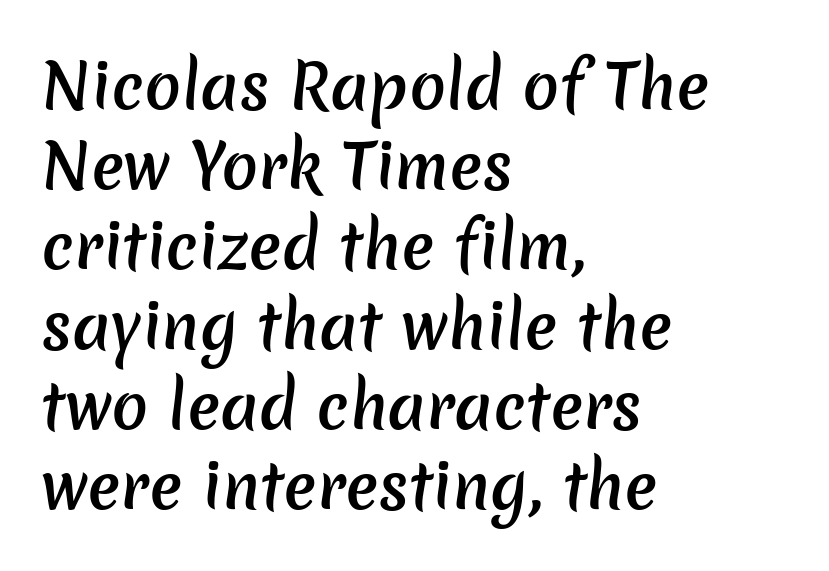
Q: Is the text bold? A: Semi-bold.
Q: Is the typeface a serif or a sans-serif typeface? A: Sans-serif.
Q: Is the text underlined? A: No.
Q: How is the paragraph aligned? A: Left-aligned.
Q: Is the spacing between letters normal or unusually wide? A: Normal.
Q: Is the spacing between lines tight, normal or loose? A: Normal.
Q: Width (condensed, normal, or wide)? A: Normal.
Q: Stroke contrast? A: Low.
Q: x-height? A: Medium.
Q: Monospaced? A: No.
